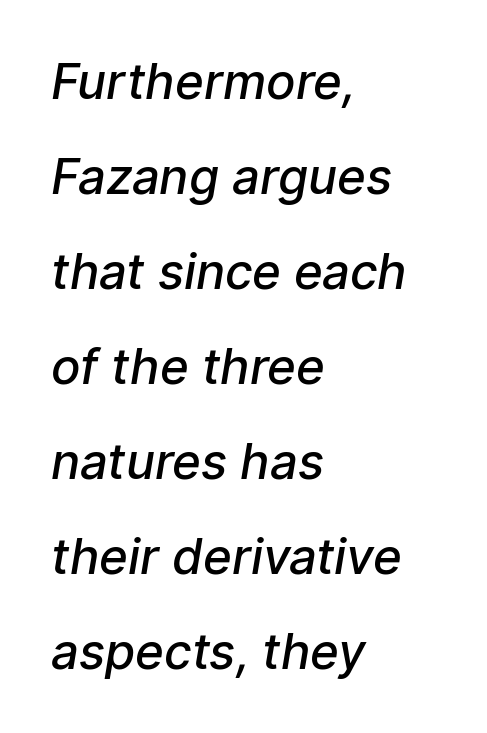
Q: Is the text bold? A: Semi-bold.
Q: Is the typeface a serif or a sans-serif typeface? A: Sans-serif.
Q: Is the text underlined? A: No.
Q: How is the paragraph aligned? A: Left-aligned.
Q: Is the spacing between letters normal or unusually wide? A: Normal.
Q: Is the spacing between lines tight, normal or loose? A: Loose.
Q: Width (condensed, normal, or wide)? A: Normal.
Q: Stroke contrast? A: Low.
Q: x-height? A: Medium.
Q: Monospaced? A: No.
